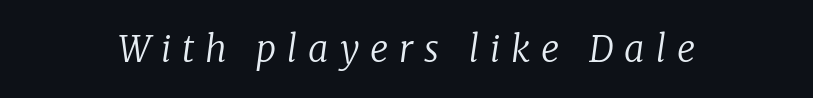
Each row of text sits above clean, open space. The strokes are not fattened; the text isn't bold. The rendering shows small feet on the letterforms — a serif design. Here the designer chose a conventional face with non-uniform glyph widths.
